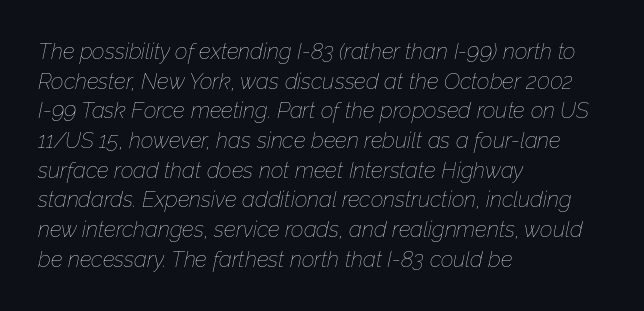
Q: Is the text bold? A: No.
Q: Is the text italic (slanted)? A: Yes, it leans right by about 12 degrees.
Q: Is the text underlined? A: No.
Q: How is the paragraph aligned? A: Left-aligned.
Q: Is the spacing between letters normal or unusually wide? A: Normal.
Q: Is the spacing between lines tight, normal or loose? A: Normal.
